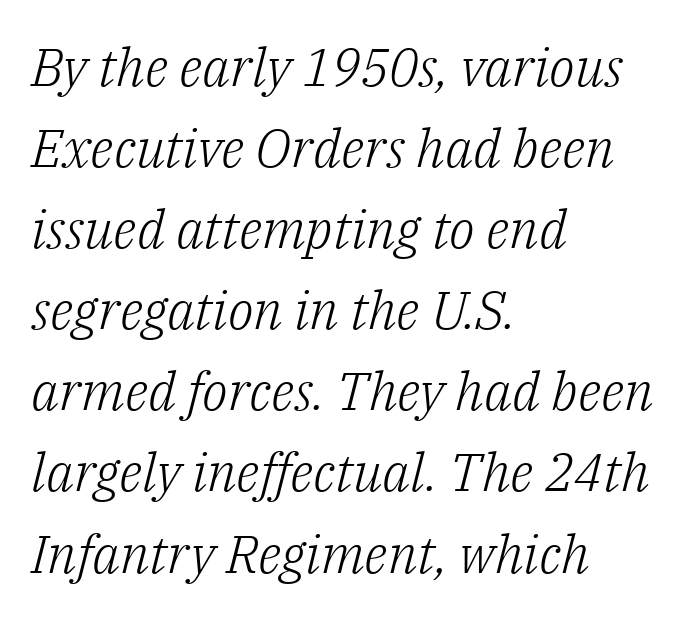
{"serif": "yes", "italic": "yes", "lean": "right", "slant_degrees": 14, "bold": "no", "weight": "light", "width": "normal", "stroke_contrast": "low", "x_height": "medium", "monospaced": "no", "underline": "no", "align": "left", "line_spacing": "normal", "line_spacing_ratio": 1.53, "letter_spacing": "normal", "letter_spacing_em": 0.0, "glyph_px": 53}
